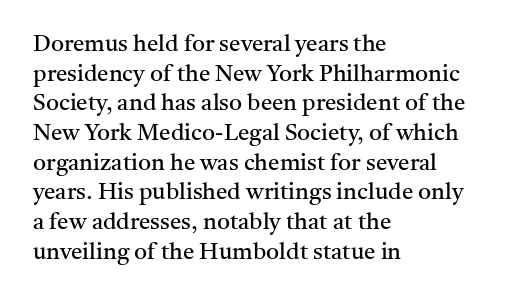
The image shows 23 px text type, upright; set left-aligned, normal line spacing (1.29x), normal letter spacing, not underlined.
